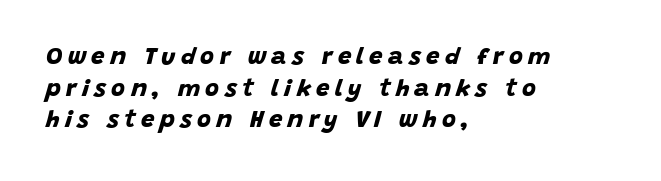
Q: Is the text bold? A: Yes.
Q: Is the text underlined? A: No.
Q: How is the paragraph aligned? A: Left-aligned.
Q: Is the spacing between letters normal or unusually wide? A: Unusually wide.
Q: Is the spacing between lines tight, normal or loose? A: Normal.
